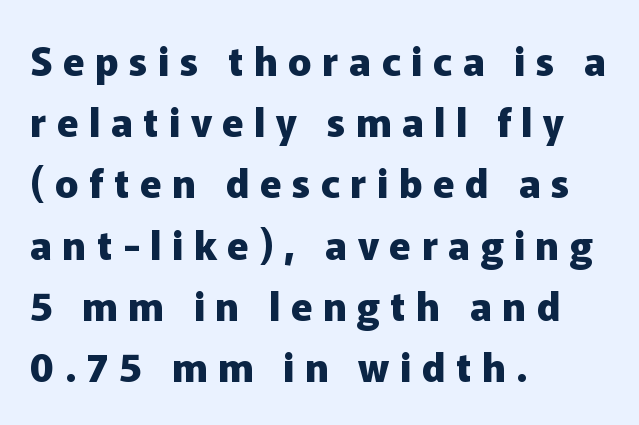
These lines are rendered in a variable-pitch font. Heft: maximum for text — a bold. The horizontal fit of the characters is loose and conspicuously gappy. Reading down the column, the eye jumps a familiar distance to each next line. The specimen omits any rule beneath the text block's lines. Does the lettering tilt? It doesn't — this is upright.
